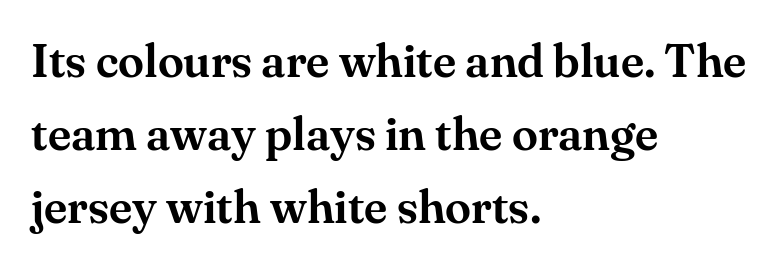
{"serif": "yes", "italic": "no", "width": "normal", "stroke_contrast": "medium", "x_height": "small", "monospaced": "no", "underline": "no", "align": "left", "line_spacing": "normal", "line_spacing_ratio": 1.55, "letter_spacing": "normal", "letter_spacing_em": 0.0, "glyph_px": 47}
